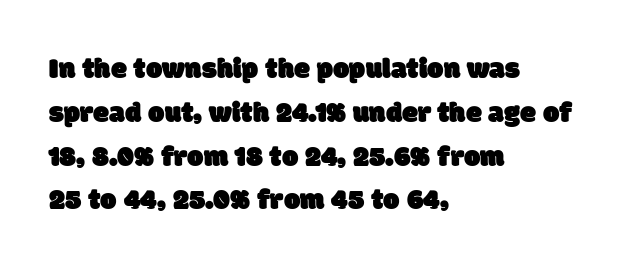
Q: Is the typeface a serif or a sans-serif typeface? A: Sans-serif.
Q: Is the text underlined? A: No.
Q: How is the paragraph aligned? A: Left-aligned.
Q: Is the spacing between letters normal or unusually wide? A: Normal.
Q: Is the spacing between lines tight, normal or loose? A: Normal.
Q: Width (condensed, normal, or wide)? A: Normal.
Q: Stroke contrast? A: Low.
Q: x-height? A: Large.
Q: Monospaced? A: No.
